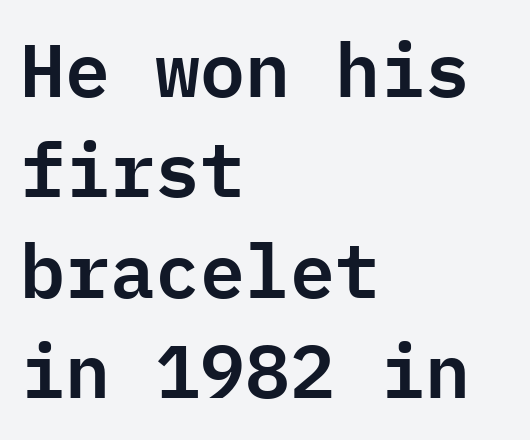
{"serif": "no", "italic": "no", "width": "normal", "stroke_contrast": "low", "x_height": "medium", "monospaced": "yes", "underline": "no", "align": "left", "line_spacing": "normal", "line_spacing_ratio": 1.34, "letter_spacing": "normal", "letter_spacing_em": 0.0, "glyph_px": 75}
